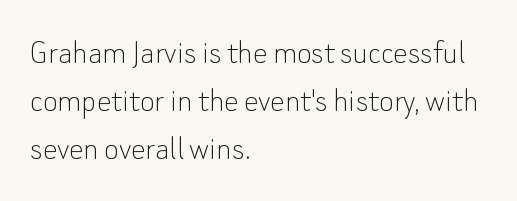
The image shows 36 px thin sans-serif type, upright; set left-aligned, normal line spacing (1.34x), normal letter spacing, not underlined; low stroke contrast and a small x-height.
